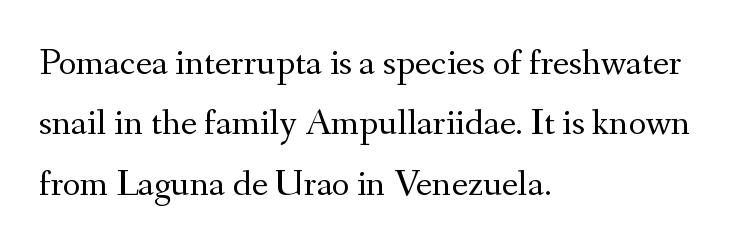
Summary of vertical rhythm: regular, with standard interline spacing. Think of a printed novel: that variable character pitch is what you see here. Nobody touched the tracking dial on this one. Yep, those are serifs on the letters. A classic flush-left, rag-right setting is used for this passage.
